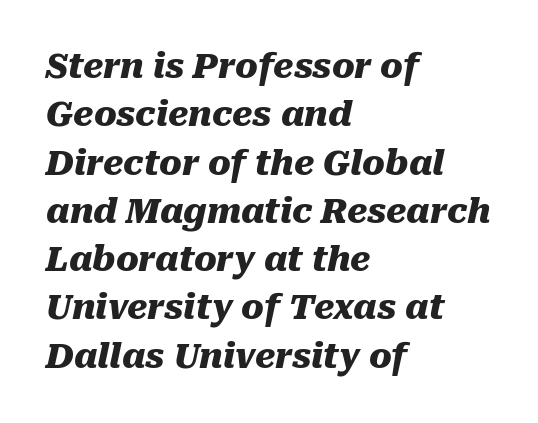
Looks like regular typesetting: each glyph gets only the width it needs. The rendering applies a slant to the glyphs. Check the space under the baseline: it is left empty. Observe the ordinary spacing: letters are neighbours, not strangers.
